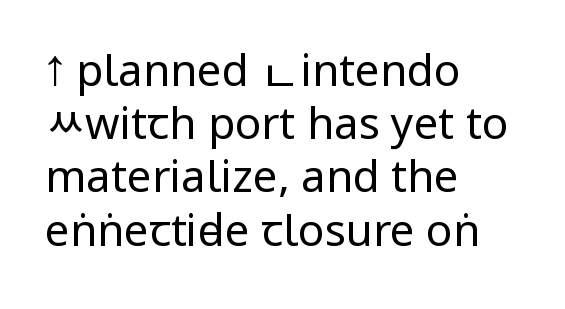
{"serif": "no", "italic": "no", "bold": "no", "weight": "regular", "width": "condensed", "stroke_contrast": "low", "underline": "no", "align": "left", "line_spacing_ratio": 1.21, "letter_spacing": "normal", "letter_spacing_em": 0.0, "glyph_px": 44}
